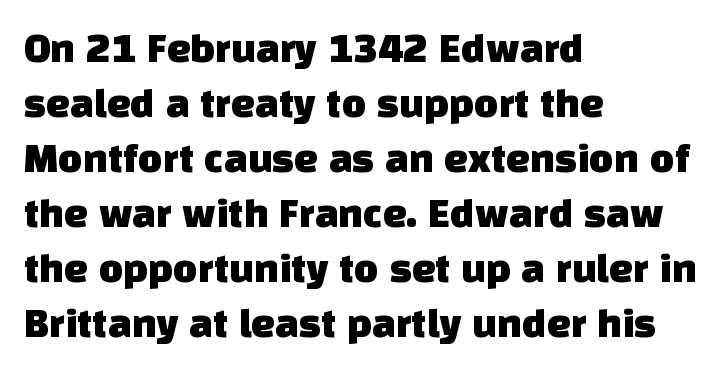
{"serif": "no", "width": "normal", "stroke_contrast": "low", "x_height": "large", "monospaced": "no", "underline": "no", "align": "left", "line_spacing": "normal", "line_spacing_ratio": 1.31, "letter_spacing": "normal", "letter_spacing_em": 0.0, "glyph_px": 42}
